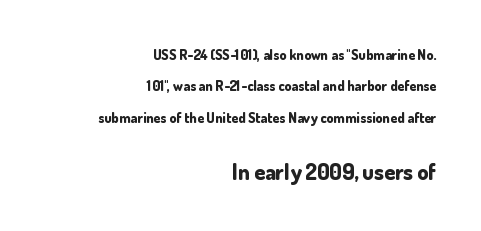
Check under the words: just untouched page. Each line ends at the same right margin while the left side varies. Set as a true bold cut, around the 700 mark. The passage shown has conventional tracking throughout. Regarding leading, the lines here are spaced well apart. Of the two passages, the one underneath uses the larger point size.
